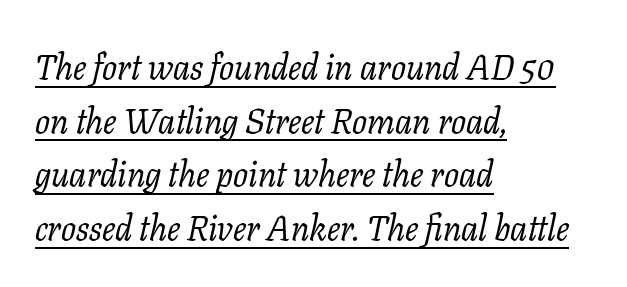
A quiet, ordinary-to-light weight characterises the typeface. What's the leading like? Ordinary, nothing unusual. The designer went with a serif here, giving each stem small feet. This sample has the flowing, uneven cadence of proportional lettering.
